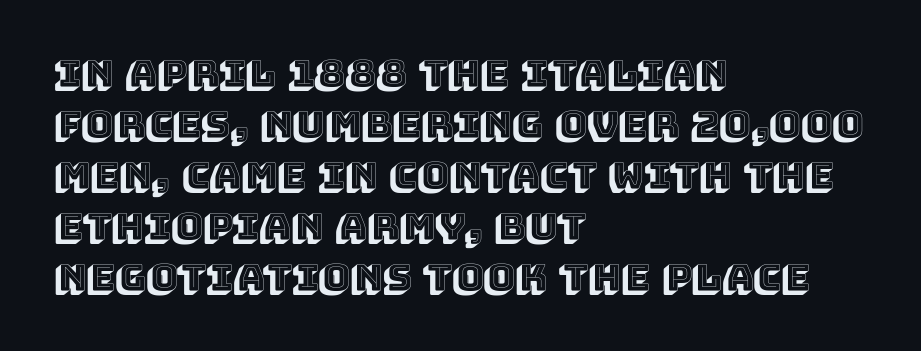
{"italic": "no", "width": "normal", "x_height": "large", "monospaced": "no", "underline": "no", "align": "left", "line_spacing": "normal", "line_spacing_ratio": 1.34, "letter_spacing": "normal", "letter_spacing_em": 0.0, "glyph_px": 38}
